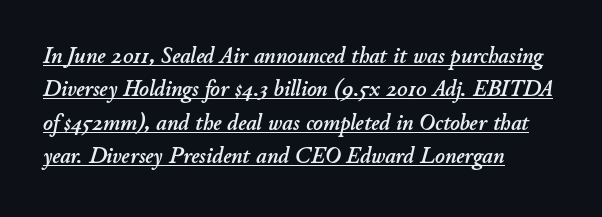
Q: Is the text italic (slanted)? A: Yes, it leans right by about 11 degrees.
Q: Is the text underlined? A: Yes.
Q: How is the paragraph aligned? A: Left-aligned.
Q: Is the spacing between letters normal or unusually wide? A: Normal.
Q: Is the spacing between lines tight, normal or loose? A: Normal.
